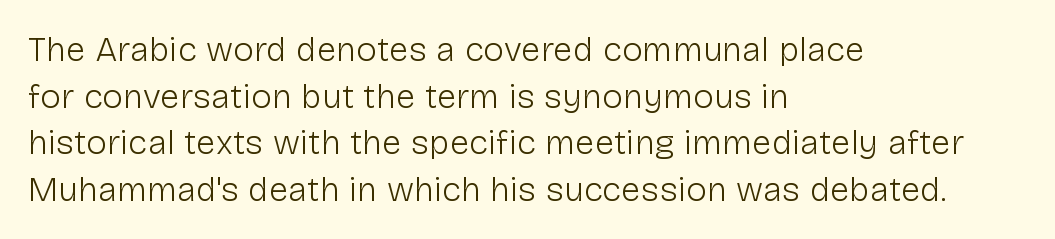
The image shows 35 px light sans-serif type, upright; set left-aligned, normal line spacing (1.33x), normal letter spacing, not underlined; low stroke contrast and a medium x-height.
